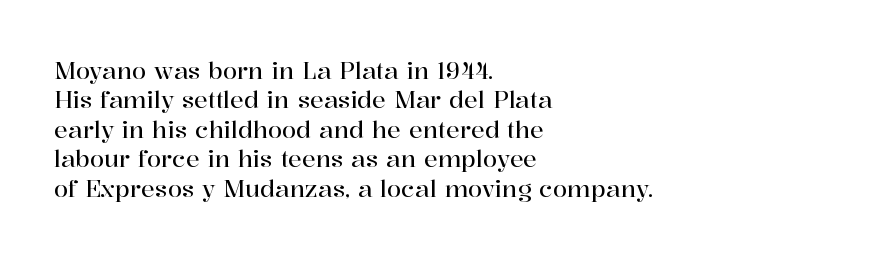
One-word summary of the alignment: left. Posture: vertical. The tracking reads as untouched default to a designer's eye. Each row of text sits above clean, open space. Does the leading feel generous? No, just average.
